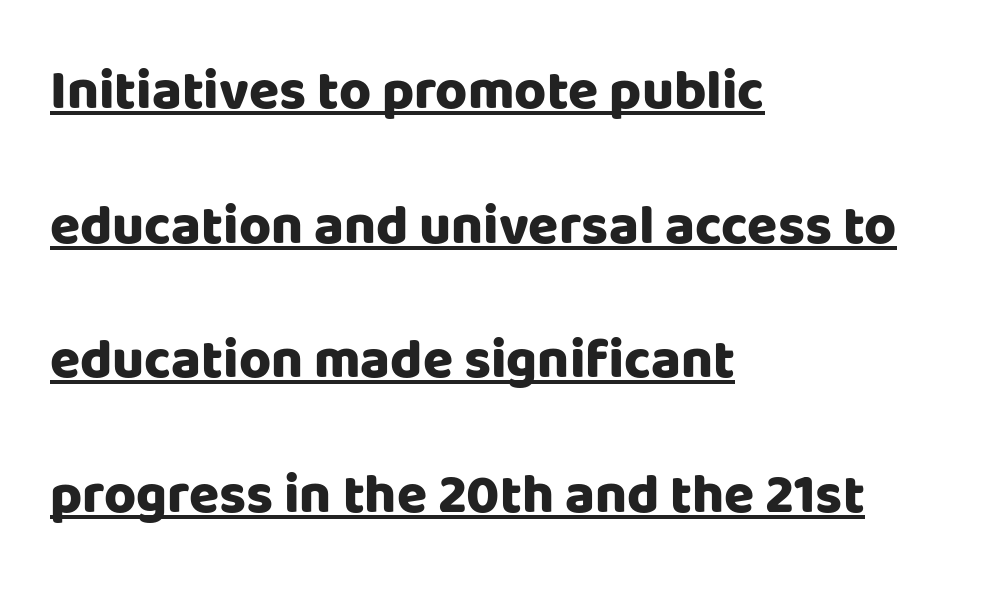
{"serif": "no", "italic": "no", "bold": "yes", "weight": "heavy", "width": "normal", "stroke_contrast": "low", "x_height": "large", "monospaced": "no", "underline": "yes", "align": "left", "line_spacing": "loose", "line_spacing_ratio": 2.45, "letter_spacing": "normal", "letter_spacing_em": 0.0, "glyph_px": 55}
